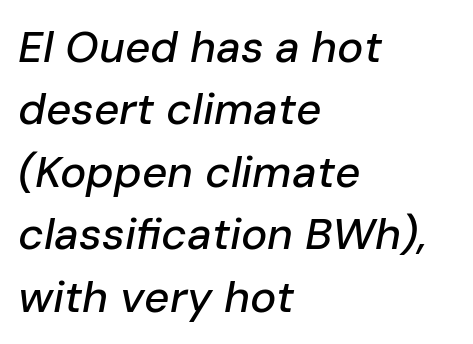
Q: Is the text italic (slanted)? A: Yes, it leans right by about 10 degrees.
Q: Is the text underlined? A: No.
Q: How is the paragraph aligned? A: Left-aligned.
Q: Is the spacing between letters normal or unusually wide? A: Normal.
Q: Is the spacing between lines tight, normal or loose? A: Normal.
Q: Width (condensed, normal, or wide)? A: Normal.
Q: Stroke contrast? A: Low.
Q: x-height? A: Medium.
Q: Monospaced? A: No.
